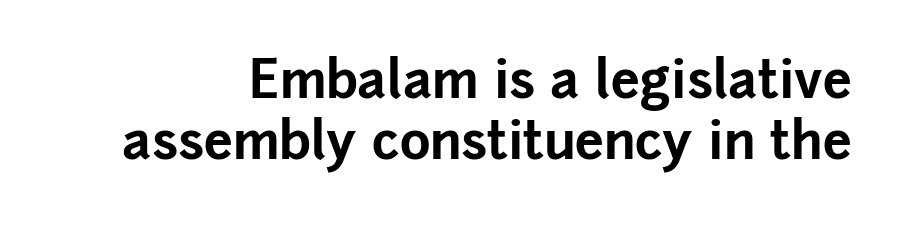
The image shows 52 px bold sans-serif type, upright; set line spacing 1.18x, normal letter spacing, not underlined; low stroke contrast and a medium x-height.
